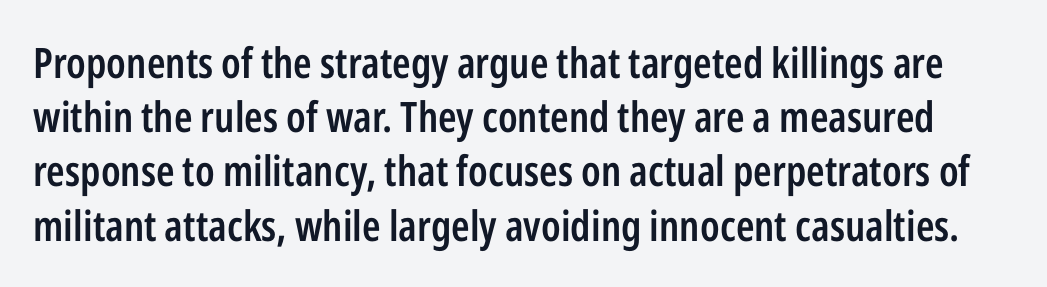
{"serif": "no", "italic": "no", "bold": "semi", "weight": "semibold", "width": "condensed", "stroke_contrast": "low", "x_height": "medium", "monospaced": "no", "underline": "no", "line_spacing": "normal", "line_spacing_ratio": 1.29, "letter_spacing": "normal", "letter_spacing_em": 0.0, "glyph_px": 42}
